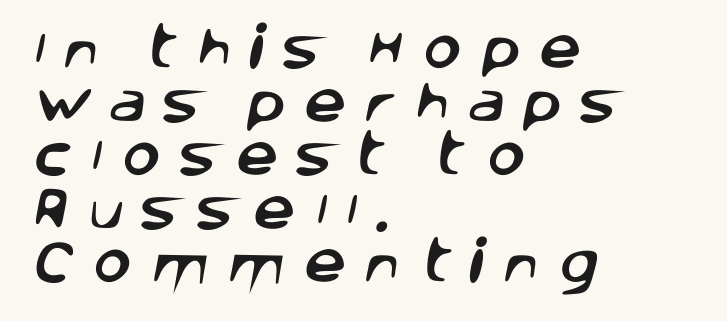
The image shows 47 px sans-serif type; set left-aligned, tight line spacing (1.14x), unusually wide letter spacing (+0.38 em), not underlined; low stroke contrast and a large x-height.
